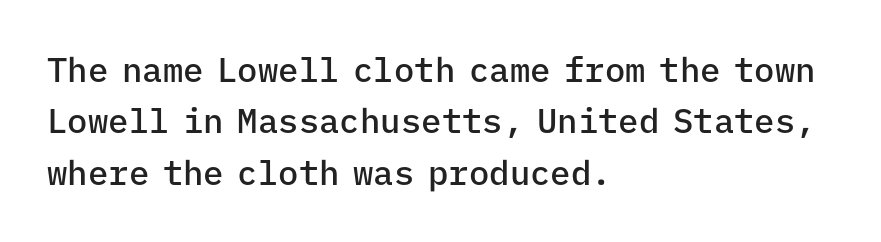
Q: Is the text bold? A: Semi-bold.
Q: Is the text italic (slanted)? A: No, it is upright.
Q: Is the typeface a serif or a sans-serif typeface? A: Sans-serif.
Q: Is the text underlined? A: No.
Q: How is the paragraph aligned? A: Left-aligned.
Q: Is the spacing between letters normal or unusually wide? A: Normal.
Q: Is the spacing between lines tight, normal or loose? A: Normal.
Q: Width (condensed, normal, or wide)? A: Normal.
Q: Stroke contrast? A: Low.
Q: x-height? A: Medium.
Q: Monospaced? A: Yes.
